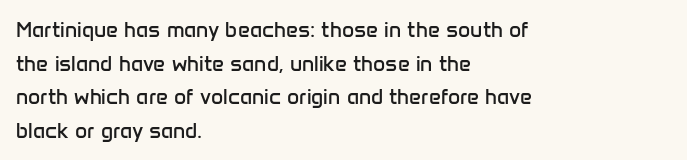
The font's upright variant was chosen for this text. Does the leading feel generous? No, just average. Letters rest on an invisible, unmarked baseline. Heft: none added — not bold. Typeset ragged right — the left edge is the straight one.
